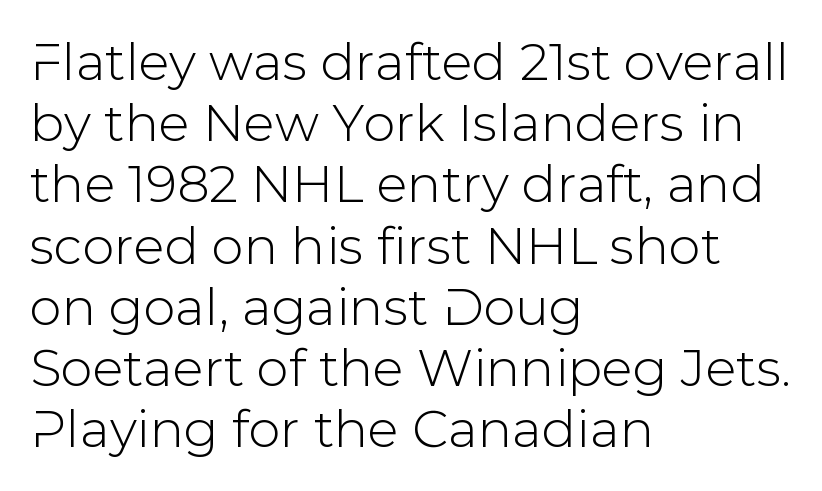
{"serif": "no", "italic": "no", "width": "normal", "stroke_contrast": "low", "x_height": "medium", "monospaced": "no", "underline": "no", "align": "left", "line_spacing_ratio": 1.2, "letter_spacing": "normal", "letter_spacing_em": 0.0, "glyph_px": 51}
